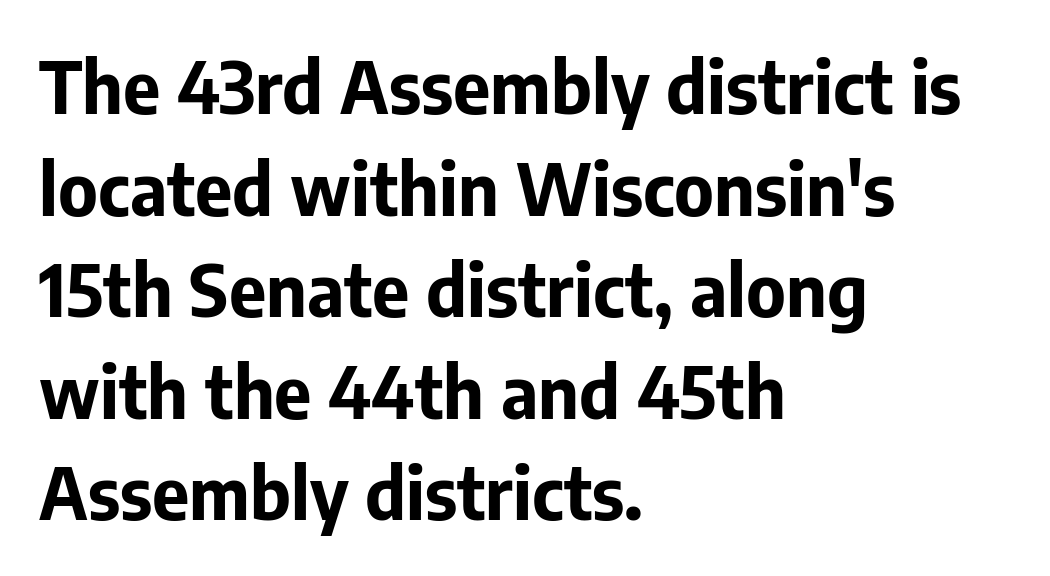
The letterforms sit shoulder to shoulder at normal distance. The specimen reads as upright at a glance. Its strokes are broad and dark, the hallmark of bold type. These lines sit exactly where default settings would place them.
